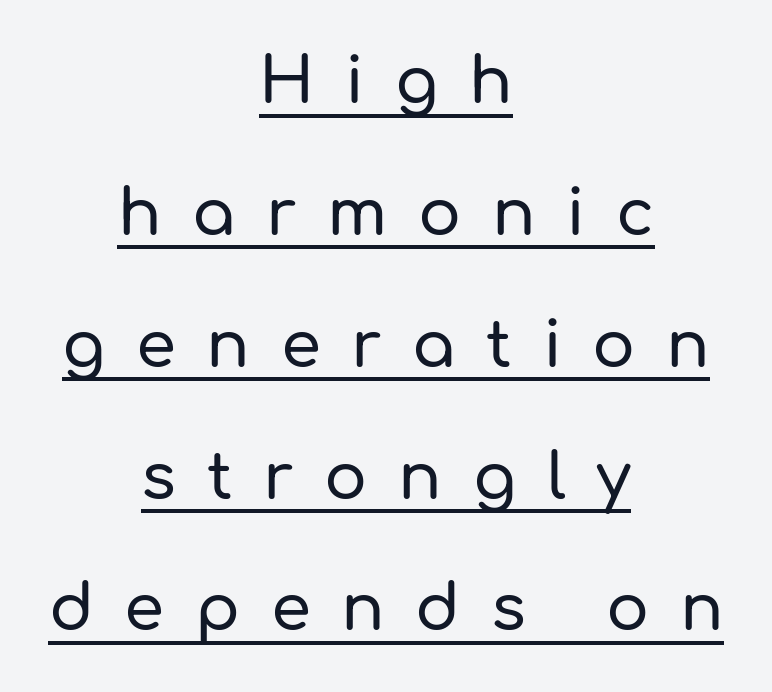
{"serif": "no", "italic": "no", "width": "normal", "stroke_contrast": "low", "x_height": "medium", "monospaced": "no", "underline": "yes", "align": "center", "line_spacing": "loose", "line_spacing_ratio": 2.06, "letter_spacing": "wide", "letter_spacing_em": 0.48, "glyph_px": 64}
